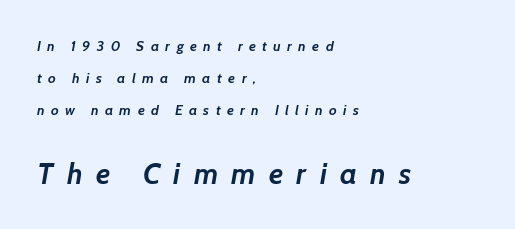
{"italic": "yes", "lean": "right", "slant_degrees": 7, "bold": "yes", "weight": "semibold", "width": "normal", "stroke_contrast": "low", "x_height": "medium", "monospaced": "no", "underline": "no", "align": "left", "line_spacing": "loose", "line_spacing_ratio": 2.28, "letter_spacing": "wide", "letter_spacing_em": 0.46, "larger_block": "second", "size_ratio": 2.07, "glyph_px": 29}
